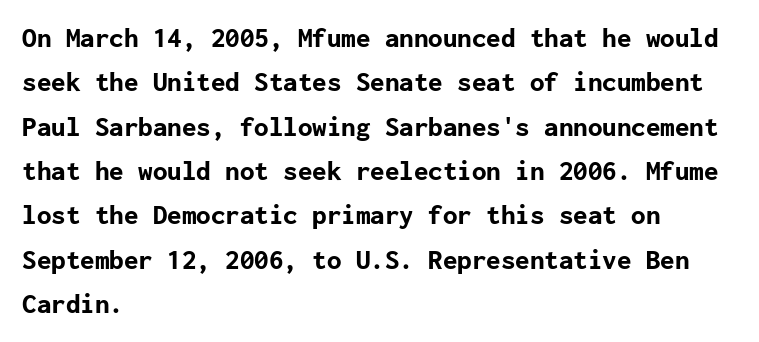
Does the lettering tilt? It doesn't — this is upright. On the weight axis this lands at bold, roughly 700. A student would call this left alignment; a typographer would say flush left, rag right. Rows of type keep a routine distance in the vertical direction. Regarding serifs, this sample does without them.
